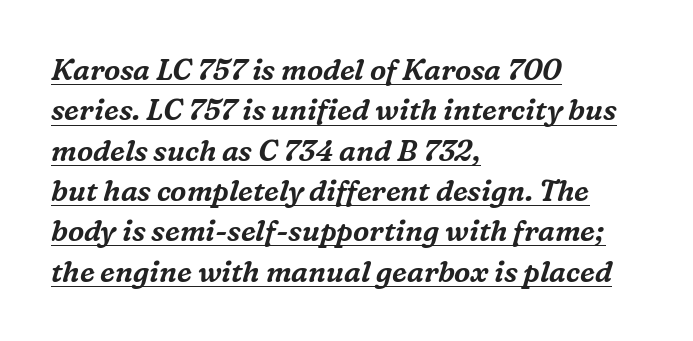
The image shows 29 px serif type, italic (leaning right); set left-aligned, normal line spacing (1.39x), normal letter spacing, underlined; medium stroke contrast and a medium x-height.
